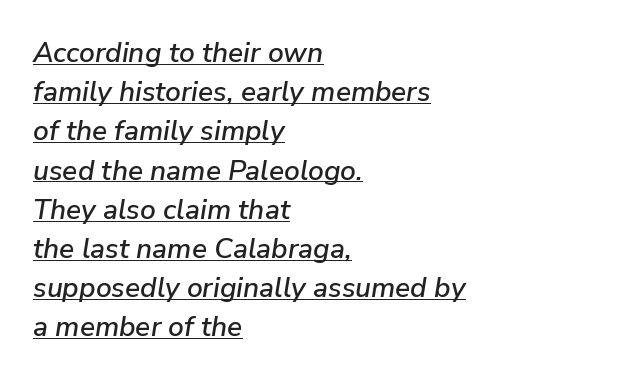
Q: Is the text italic (slanted)? A: Yes, it leans right by about 9 degrees.
Q: Is the text underlined? A: Yes.
Q: How is the paragraph aligned? A: Left-aligned.
Q: Is the spacing between letters normal or unusually wide? A: Normal.
Q: Is the spacing between lines tight, normal or loose? A: Normal.
Q: Width (condensed, normal, or wide)? A: Normal.
Q: Stroke contrast? A: Low.
Q: x-height? A: Medium.
Q: Monospaced? A: No.
